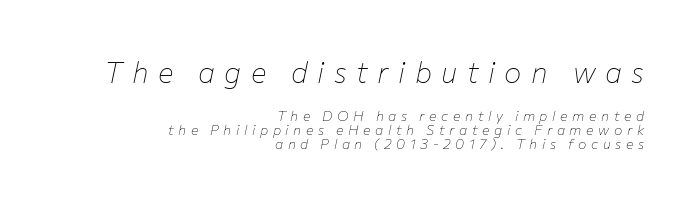
Q: Is the text bold? A: No.
Q: Is the text italic (slanted)? A: Yes, it leans right by about 12 degrees.
Q: Is the text underlined? A: No.
Q: How is the paragraph aligned? A: Right-aligned.
Q: Is the spacing between letters normal or unusually wide? A: Unusually wide.
Q: Is the spacing between lines tight, normal or loose? A: Tight.
Q: Which block of text is set in a larger size, the first (top) or the second (bottom)? A: The first (top) one.
Q: Width (condensed, normal, or wide)? A: Normal.
Q: Stroke contrast? A: Low.
Q: x-height? A: Medium.
Q: Monospaced? A: No.
